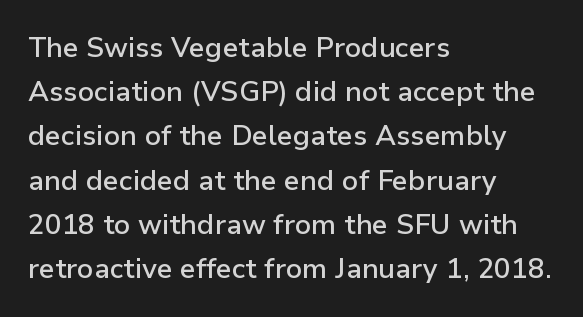
The gap between lines stays unmarked. The lines sit at an ordinary, default distance from one another. The letters stand straight up with perfectly vertical stems. Weight: semibold (demi). Does the type have serifs? No, each stem ends abruptly. Note the varied advance widths — an 'i' is clearly narrower than an 'm'.
